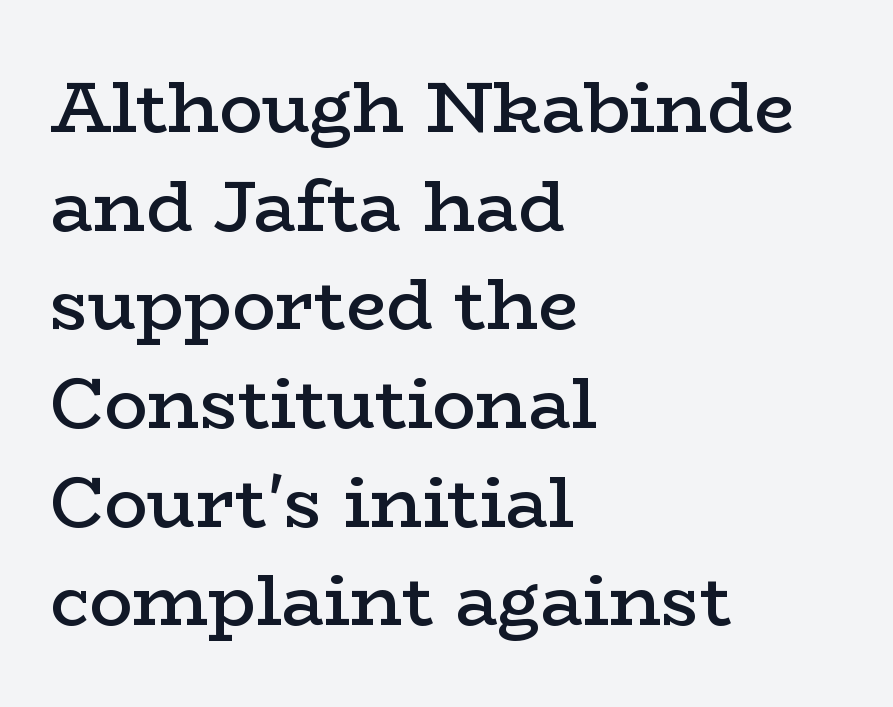
Horizontal alignment here is leftward, the default for most running prose. The block of text has a typical density, with ordinary space between rows. These lines carry some extra weight — a demibold, not a full bold. Short note: letters normally spaced.
